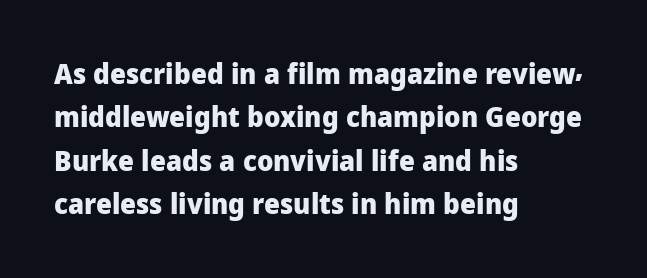
The image shows 28 px heavy sans-serif type, upright; set left-aligned, normal line spacing (1.55x), normal letter spacing, not underlined; low stroke contrast and a medium x-height.
